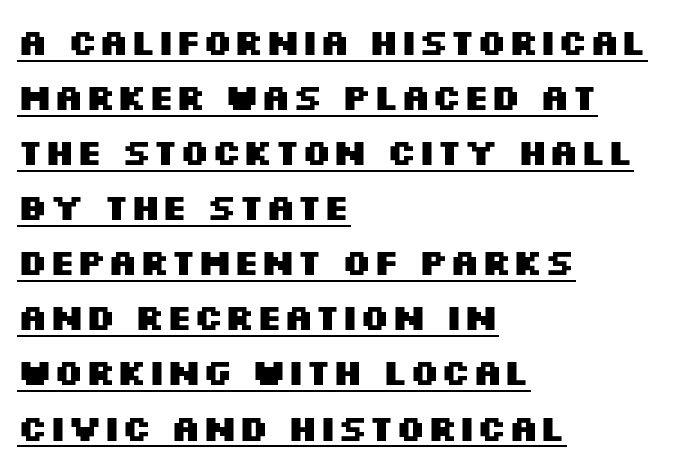
Q: Is the text bold? A: Yes.
Q: Is the text italic (slanted)? A: No, it is upright.
Q: Is the typeface a serif or a sans-serif typeface? A: Sans-serif.
Q: Is the text underlined? A: Yes.
Q: How is the paragraph aligned? A: Left-aligned.
Q: Is the spacing between letters normal or unusually wide? A: Normal.
Q: Is the spacing between lines tight, normal or loose? A: Normal.
Q: Width (condensed, normal, or wide)? A: Wide.
Q: Stroke contrast? A: Medium.
Q: x-height? A: Large.
Q: Monospaced? A: No.
